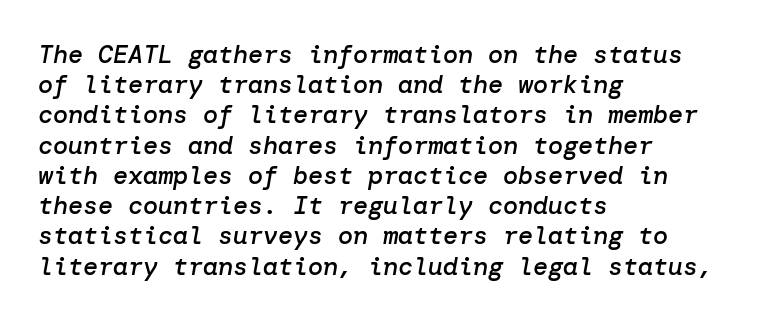
The image shows 25 px text type, italic (leaning right); set left-aligned, line spacing 1.21x, normal letter spacing, not underlined.
